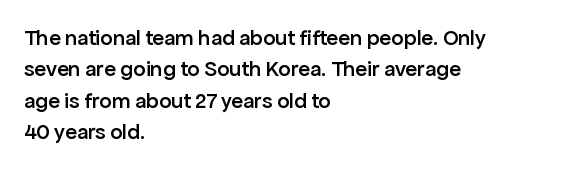
{"italic": "no", "bold": "semi", "underline": "no", "align": "left", "line_spacing": "normal", "line_spacing_ratio": 1.43, "letter_spacing": "normal", "letter_spacing_em": 0.0, "glyph_px": 22}
